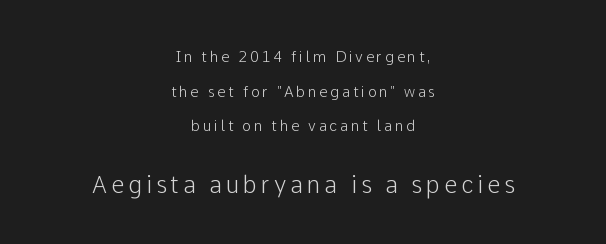
Centered paragraph, ragged on both sides. Posture: straight, roman, zero tilt. Honestly, there is no underline to notice here at all. In this sample the second text group is rendered at the bigger scale.
